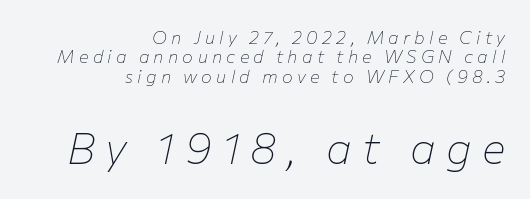
Each row of text sits above clean, open space. The designer dialed line spacing down below the default. Character widths vary here, with narrow letters taking less room than wide ones. The letterforms sit at book weight or below. Slanted lettering throughout. These lines stack with their right ends in a neat column.
